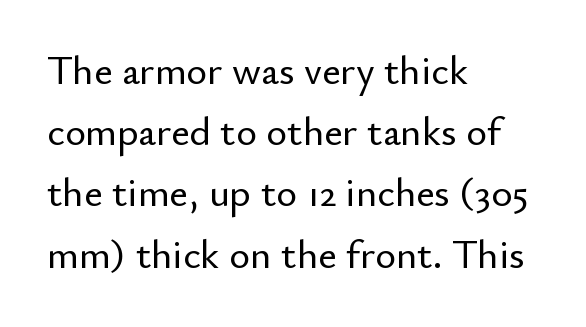
{"serif": "no", "italic": "no", "width": "normal", "stroke_contrast": "low", "x_height": "small", "monospaced": "no", "underline": "no", "align": "left", "line_spacing": "normal", "line_spacing_ratio": 1.53, "letter_spacing": "normal", "letter_spacing_em": 0.0, "glyph_px": 40}
